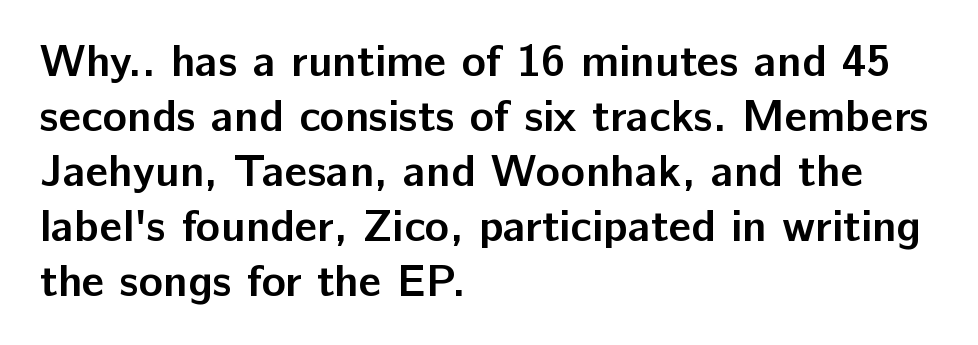
Q: Is the text bold? A: Yes.
Q: Is the text italic (slanted)? A: No, it is upright.
Q: Is the typeface a serif or a sans-serif typeface? A: Sans-serif.
Q: Is the text underlined? A: No.
Q: How is the paragraph aligned? A: Left-aligned.
Q: Is the spacing between letters normal or unusually wide? A: Normal.
Q: Width (condensed, normal, or wide)? A: Normal.
Q: Stroke contrast? A: Low.
Q: x-height? A: Medium.
Q: Monospaced? A: No.
